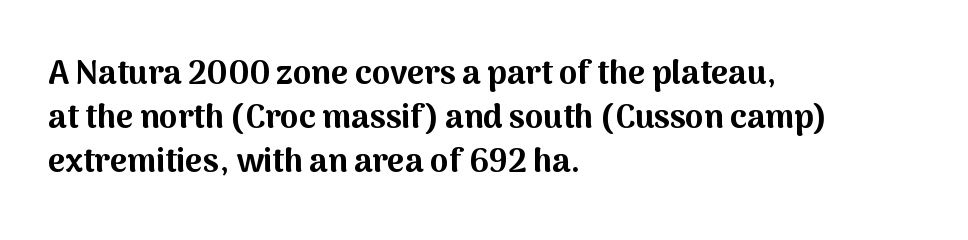
{"serif": "no", "italic": "no", "bold": "yes", "weight": "bold", "width": "normal", "stroke_contrast": "medium", "x_height": "medium", "monospaced": "no", "underline": "no", "align": "left", "line_spacing": "normal", "line_spacing_ratio": 1.34, "letter_spacing": "normal", "letter_spacing_em": 0.0, "glyph_px": 33}
